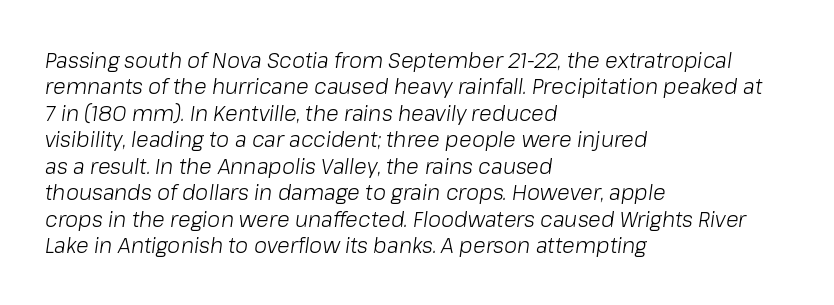
Q: Is the text bold? A: No.
Q: Is the text italic (slanted)? A: Yes, it leans right by about 8 degrees.
Q: Is the text underlined? A: No.
Q: How is the paragraph aligned? A: Left-aligned.
Q: Is the spacing between letters normal or unusually wide? A: Normal.
Q: Is the spacing between lines tight, normal or loose? A: Normal.
